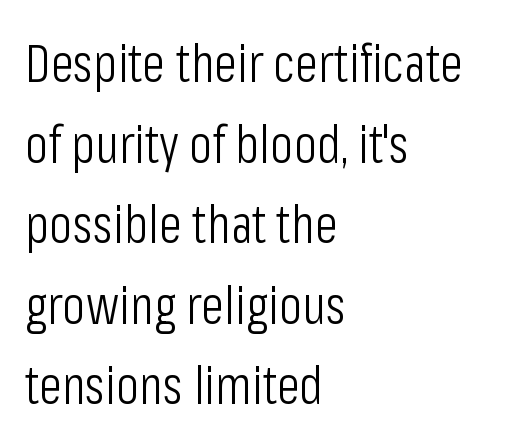
{"serif": "no", "italic": "no", "bold": "no", "weight": "light", "width": "condensed", "stroke_contrast": "low", "x_height": "medium", "monospaced": "no", "underline": "no", "align": "left", "line_spacing": "normal", "line_spacing_ratio": 1.52, "letter_spacing": "normal", "letter_spacing_em": 0.0, "glyph_px": 53}
